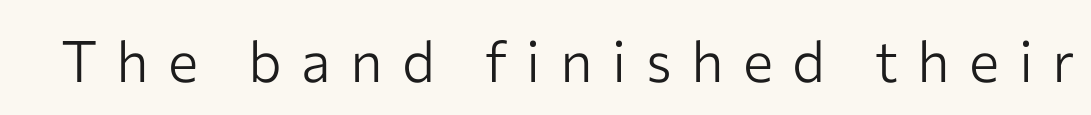
The letters stand straight up with perfectly vertical stems. This reads as an unemphasized weight, regular at the heaviest. Check where the strokes stop: nothing finishes them off — pure sans. Character widths vary here, with narrow letters taking less room than wide ones. Short note: letters widely spaced.
